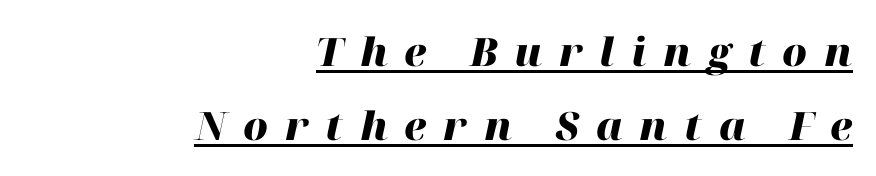
Q: Is the text bold? A: Yes.
Q: Is the text italic (slanted)? A: Yes, it leans right by about 12 degrees.
Q: Is the text underlined? A: Yes.
Q: How is the paragraph aligned? A: Right-aligned.
Q: Is the spacing between letters normal or unusually wide? A: Unusually wide.
Q: Width (condensed, normal, or wide)? A: Normal.
Q: Stroke contrast? A: High.
Q: x-height? A: Medium.
Q: Monospaced? A: No.
